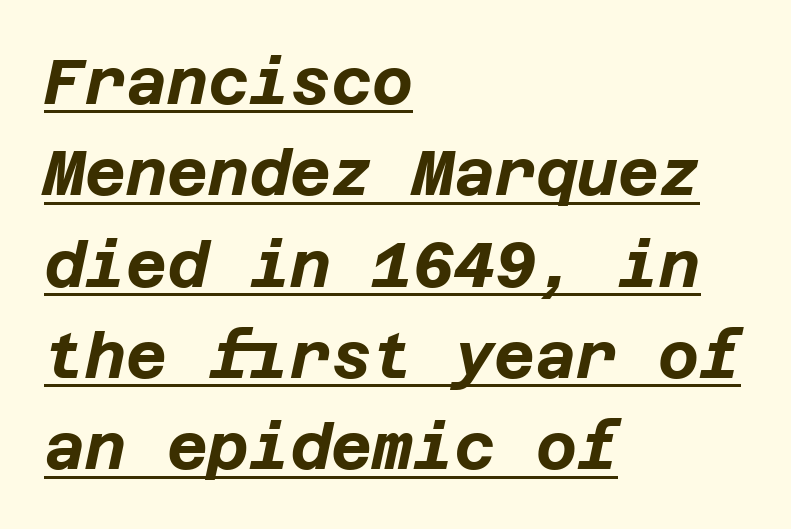
The image shows 63 px bold type, italic (leaning right); set left-aligned, normal line spacing (1.45x), normal letter spacing, underlined; low stroke contrast and a large x-height.
